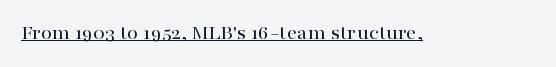
The image shows 20 px text type, upright; set normal letter spacing, underlined.
